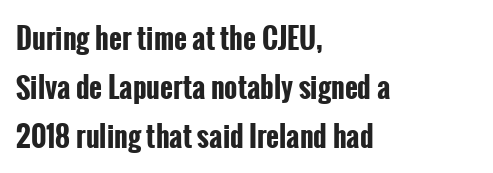
{"serif": "no", "italic": "no", "bold": "yes", "weight": "bold", "width": "condensed", "stroke_contrast": "low", "x_height": "medium", "monospaced": "no", "underline": "no", "align": "left", "line_spacing_ratio": 1.75, "letter_spacing": "normal", "letter_spacing_em": 0.0, "glyph_px": 28}
